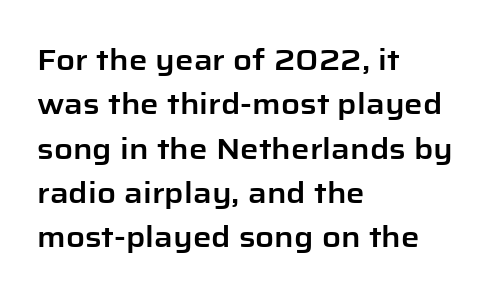
{"serif": "no", "italic": "no", "width": "normal", "stroke_contrast": "low", "x_height": "medium", "monospaced": "no", "underline": "no", "align": "left", "line_spacing": "normal", "line_spacing_ratio": 1.53, "letter_spacing": "normal", "letter_spacing_em": 0.0, "glyph_px": 29}
